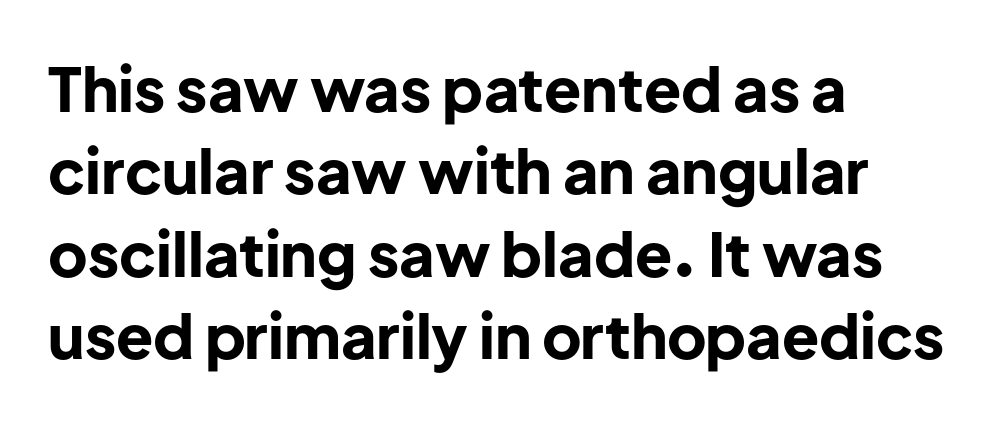
Leftover space on each line is placed entirely after the last word. The passage shown is typeset with a sans-serif family. Do the letters lean? They stand straight. The strip under each line holds only bare page. Normally led — the rows are evenly, conventionally spaced. The face used here is proportionally spaced, like ordinary book or web type.
